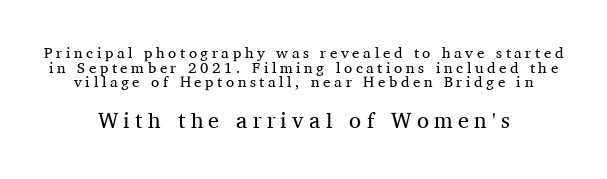
The image shows 22 px text type, upright; set centered, tight line spacing (0.97x), unusually wide letter spacing (+0.24 em), not underlined; the second (bottom) block is 1.47x larger.
